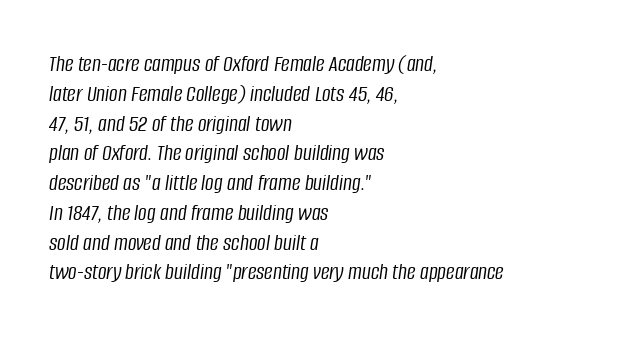
{"italic": "yes", "lean": "right", "slant_degrees": 8, "bold": "no", "underline": "no", "align": "left", "line_spacing_ratio": 1.24, "letter_spacing": "normal", "letter_spacing_em": 0.0, "glyph_px": 24}
